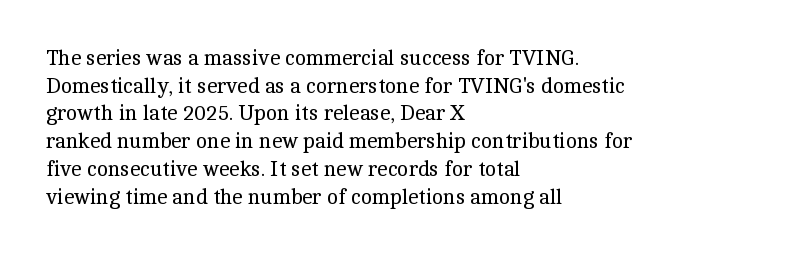
The image shows 21 px text type, upright; set left-aligned, normal line spacing (1.32x), normal letter spacing, not underlined.
